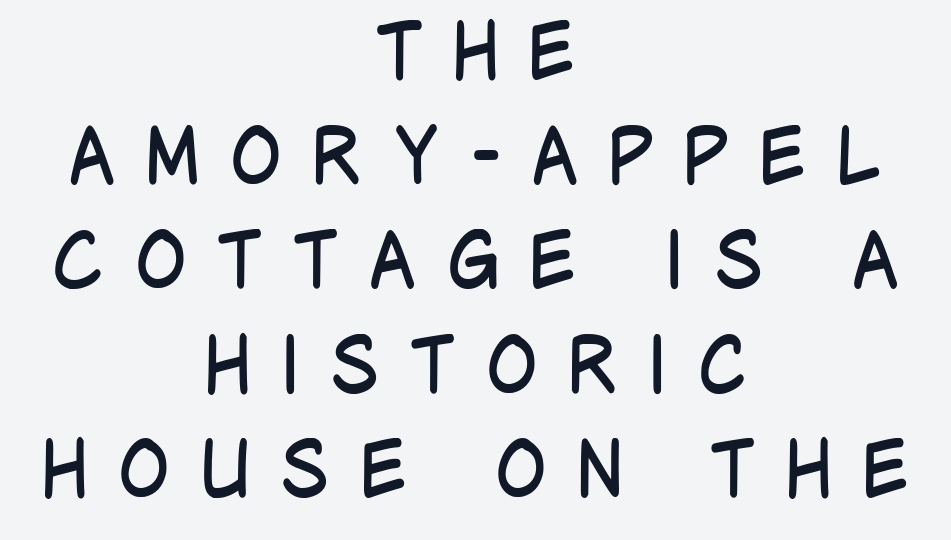
The image shows 78 px regular-weight, condensed sans-serif type, upright; set centered, normal line spacing (1.34x), unusually wide letter spacing (+0.37 em), not underlined; low stroke contrast and a large x-height.
